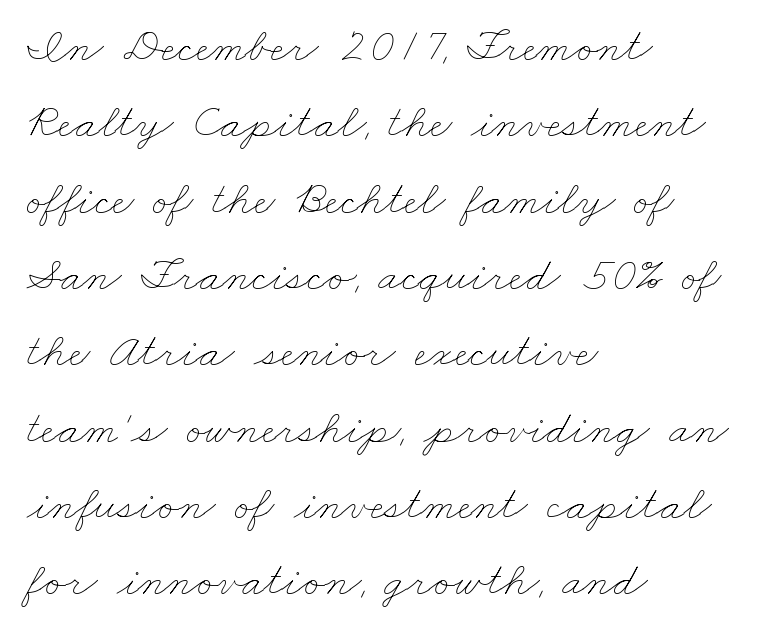
Q: Is the text bold? A: No.
Q: Is the text underlined? A: No.
Q: How is the paragraph aligned? A: Left-aligned.
Q: Is the spacing between letters normal or unusually wide? A: Normal.
Q: Is the spacing between lines tight, normal or loose? A: Normal.
Q: Width (condensed, normal, or wide)? A: Wide.
Q: Stroke contrast? A: Low.
Q: x-height? A: Small.
Q: Monospaced? A: No.
